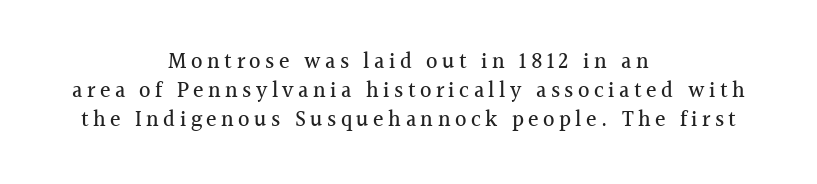
The letters stand upright; this is a roman face. Quick note: interline space is typical. Spacing between characters has been opened up far beyond the box default. Teacher's note: observe the equal gaps on both sides — that is centered alignment. Lines of text with bare space underneath.
